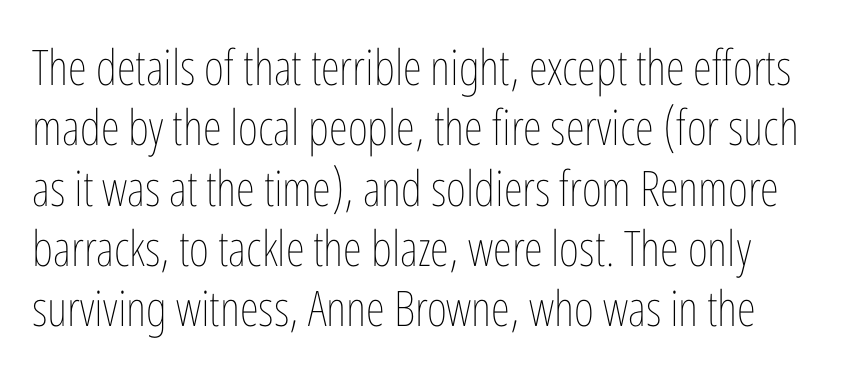
Proportional: the letters do not fall into vertical columns. The area under the type is left untouched. Stems and bowls with no extra thickness — not bold. A roman cut, with each character standing at attention. Glyph-to-glyph distance matches everyday printed text.
